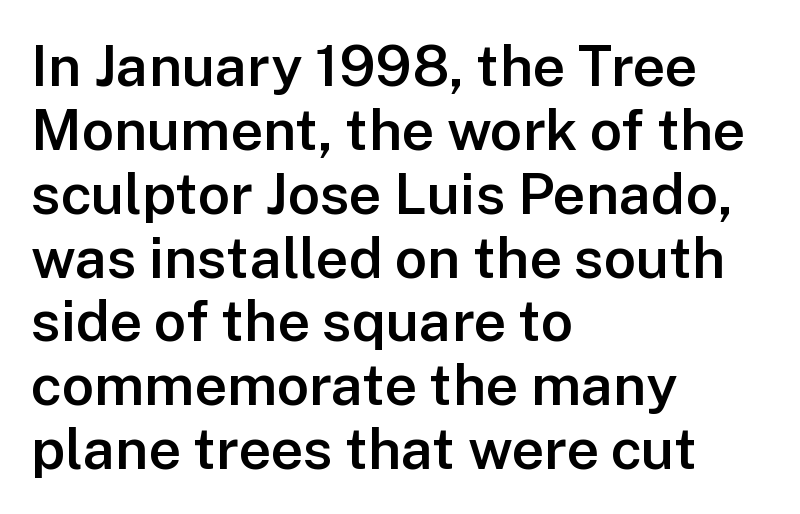
Q: Is the text bold? A: Semi-bold.
Q: Is the text italic (slanted)? A: No, it is upright.
Q: Is the typeface a serif or a sans-serif typeface? A: Sans-serif.
Q: Is the text underlined? A: No.
Q: How is the paragraph aligned? A: Left-aligned.
Q: Is the spacing between letters normal or unusually wide? A: Normal.
Q: Is the spacing between lines tight, normal or loose? A: Tight.
Q: Width (condensed, normal, or wide)? A: Normal.
Q: Stroke contrast? A: Low.
Q: x-height? A: Medium.
Q: Monospaced? A: No.
